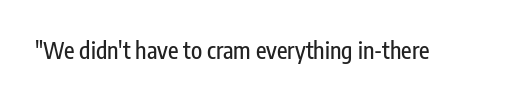
The image shows 23 px text type, upright; set normal letter spacing, not underlined.
